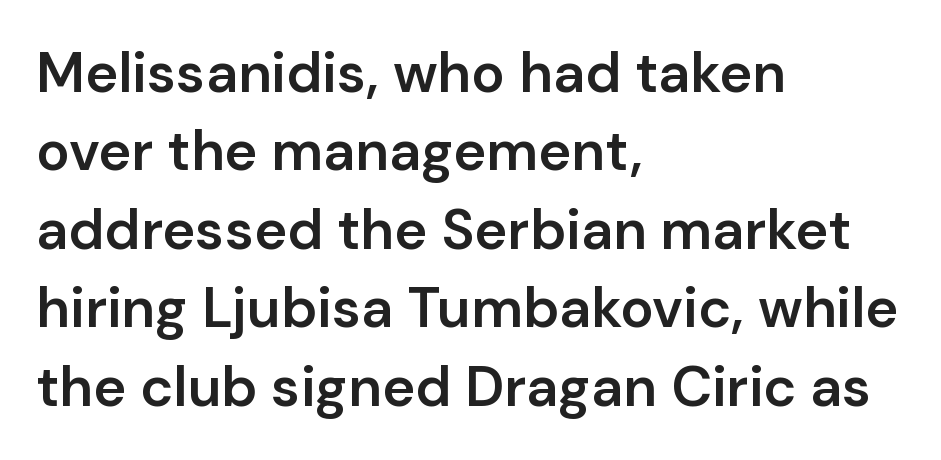
Q: Is the text bold? A: Semi-bold.
Q: Is the text italic (slanted)? A: No, it is upright.
Q: Is the typeface a serif or a sans-serif typeface? A: Sans-serif.
Q: Is the text underlined? A: No.
Q: How is the paragraph aligned? A: Left-aligned.
Q: Is the spacing between letters normal or unusually wide? A: Normal.
Q: Is the spacing between lines tight, normal or loose? A: Normal.
Q: Width (condensed, normal, or wide)? A: Normal.
Q: Stroke contrast? A: Low.
Q: x-height? A: Medium.
Q: Monospaced? A: No.
